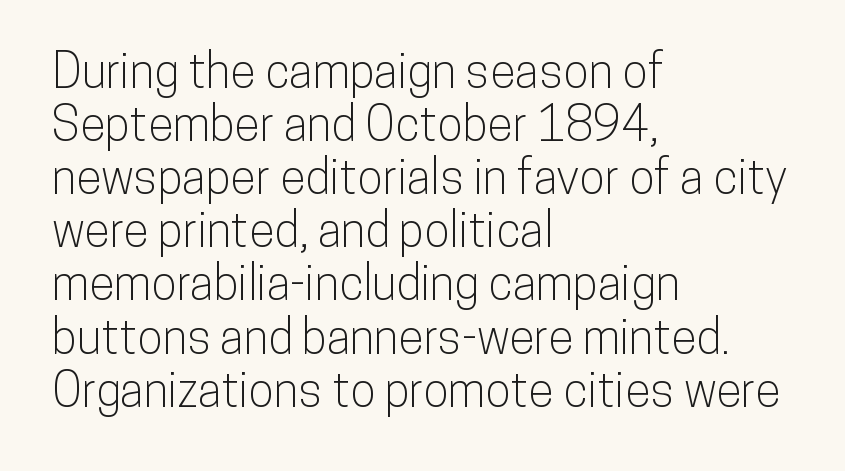
Caption: multi-line text, flush left, ragged right. The passage shown is typed in a proportional face where columns would drift. Summary of vertical rhythm: compact, with narrow interline spacing. The face used here is rendered with its standard letterfit. Clear beneath every line of the passage.
